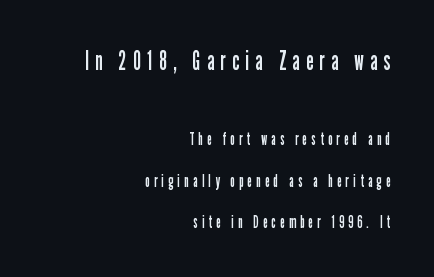
Q: Is the text bold? A: No.
Q: Is the text italic (slanted)? A: No, it is upright.
Q: Is the text underlined? A: No.
Q: How is the paragraph aligned? A: Right-aligned.
Q: Is the spacing between letters normal or unusually wide? A: Unusually wide.
Q: Is the spacing between lines tight, normal or loose? A: Loose.
Q: Which block of text is set in a larger size, the first (top) or the second (bottom)? A: The first (top) one.
